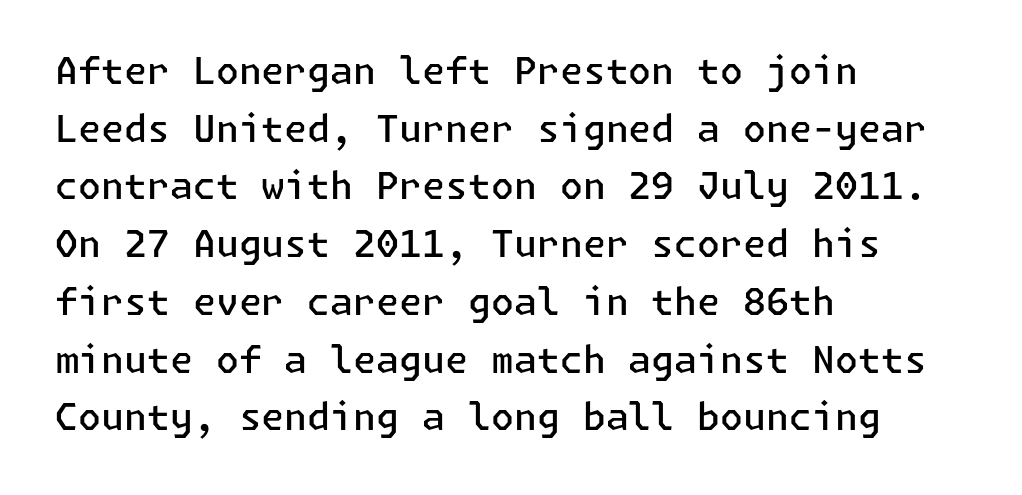
{"serif": "no", "italic": "no", "bold": "semi", "weight": "semibold", "width": "normal", "stroke_contrast": "low", "x_height": "medium", "underline": "no", "align": "left", "line_spacing": "normal", "line_spacing_ratio": 1.56, "letter_spacing": "normal", "letter_spacing_em": 0.0, "glyph_px": 37}
